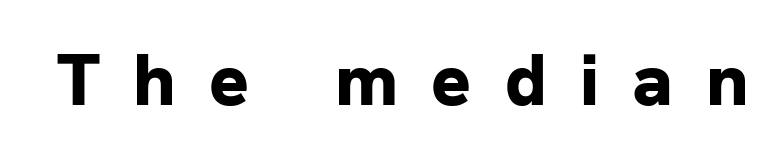
The image shows 74 px bold sans-serif type, upright; set unusually wide letter spacing (+0.45 em), not underlined; low stroke contrast and a medium x-height.
